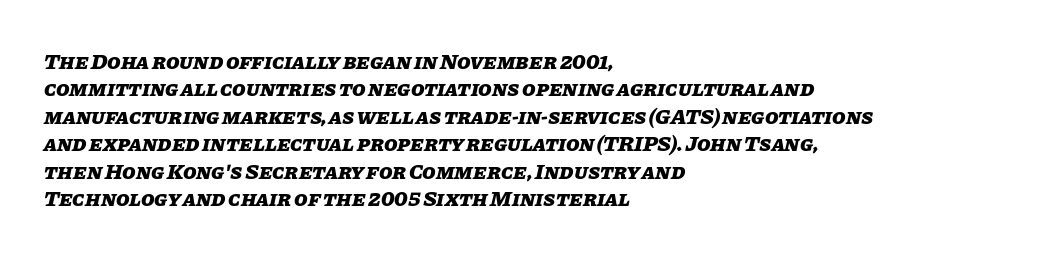
The leading is moderate, giving the passage an even texture. Descenders are the only things crossing below the line. In terms of letterspacing, this is plain default setting. The ragged edge is on the right, which tells us the setting is flush left. There's an unmistakable incline to the writing here. Strokes here are thick enough to call this a true bold.
